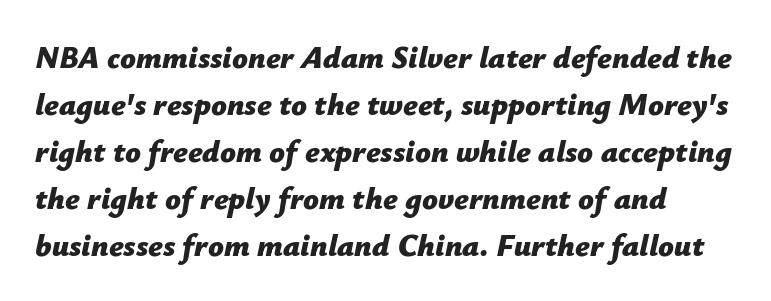
The line texture is even and compact thanks to regular tracking. Summary of weight: heavy, a full bold. The space between consecutive lines is moderate. An italicized treatment has been applied to the whole sample.
